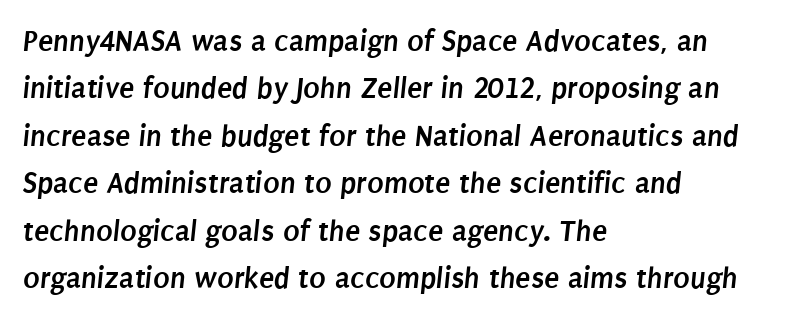
These words are printed bold, with thick strokes throughout. Line starts are locked; line ends wander. Examine the stroke ends and you'll find no serifs. The type is set solid horizontally, with unmodified tracking. Honestly, there is no underline to notice here at all. These lines are rendered in a variable-pitch font.
